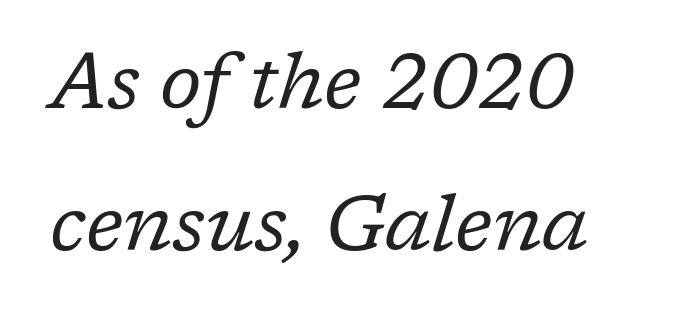
The image shows 78 px regular-weight serif type, italic (leaning right); set left-aligned, line spacing 1.82x, normal letter spacing, not underlined; low stroke contrast and a medium x-height.
